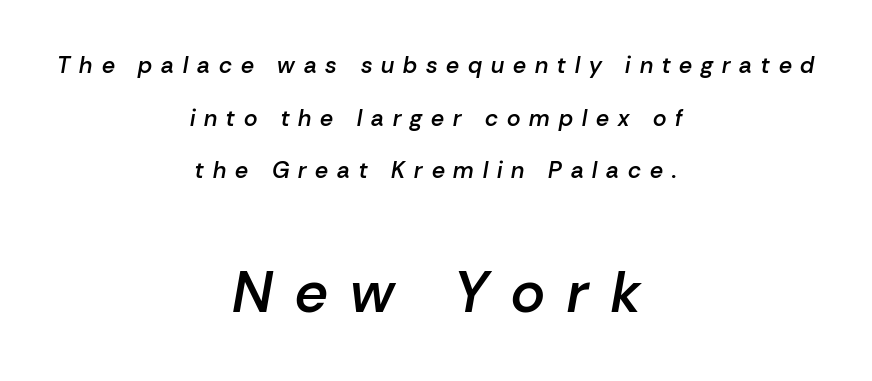
{"italic": "yes", "lean": "right", "slant_degrees": 10, "bold": "semi", "weight": "semibold", "width": "normal", "stroke_contrast": "low", "x_height": "medium", "monospaced": "no", "underline": "no", "align": "center", "line_spacing": "loose", "line_spacing_ratio": 2.29, "letter_spacing": "wide", "letter_spacing_em": 0.39, "larger_block": "second", "size_ratio": 2.52, "glyph_px": 58}
